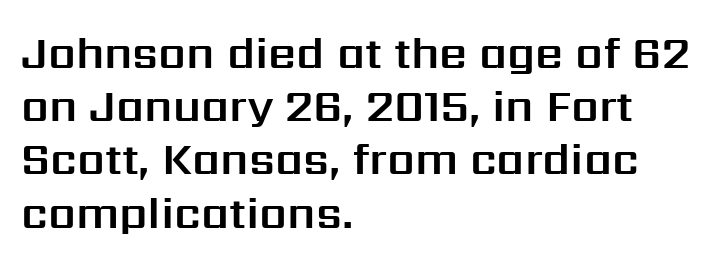
The image shows 44 px sans-serif type, upright; set left-aligned, line spacing 1.21x, normal letter spacing, not underlined; medium stroke contrast and a medium x-height.
